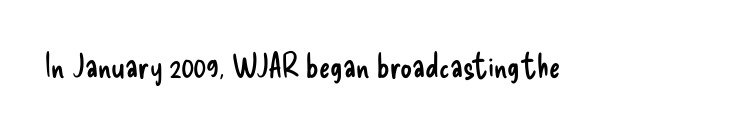
Q: Is the text bold? A: No.
Q: Is the text italic (slanted)? A: No, it is upright.
Q: Is the typeface a serif or a sans-serif typeface? A: Sans-serif.
Q: Is the text underlined? A: No.
Q: Is the spacing between letters normal or unusually wide? A: Normal.
Q: Width (condensed, normal, or wide)? A: Condensed.
Q: Stroke contrast? A: Low.
Q: x-height? A: Small.
Q: Monospaced? A: No.
